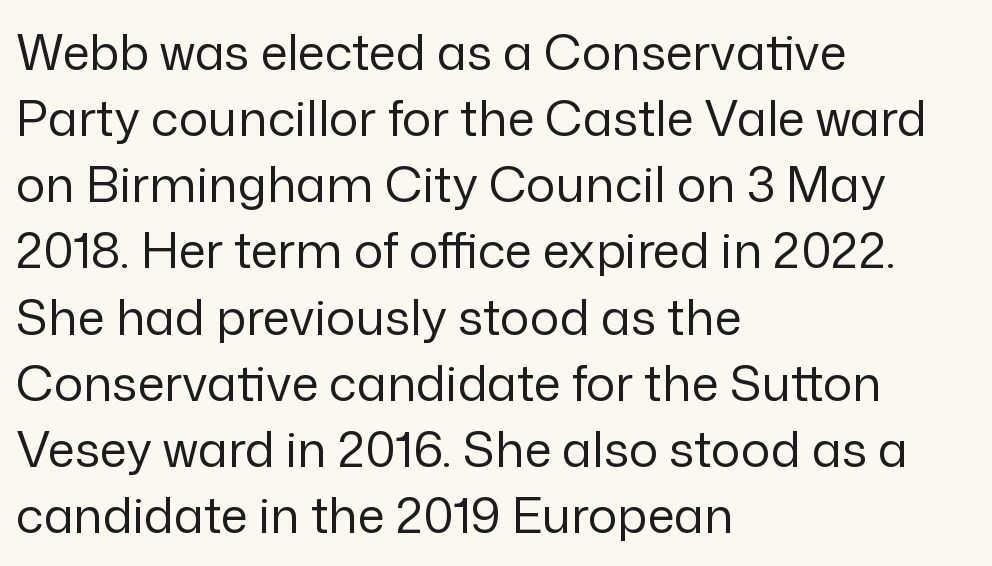
Posture: upright roman. Lines of text with bare space underneath. These lines stack with their left ends in a neat column. Weight: in the light-to-regular range. You could call the tracking neutral — neither tight nor loose. Observe the absence of serifs on each vertical stroke in this sample.
